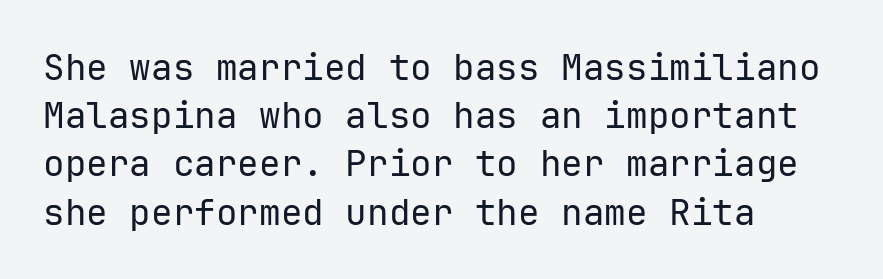
The image shows 36 px regular-weight sans-serif type, upright, monospaced; set left-aligned, normal line spacing (1.34x), normal letter spacing, not underlined; low stroke contrast and a medium x-height.
